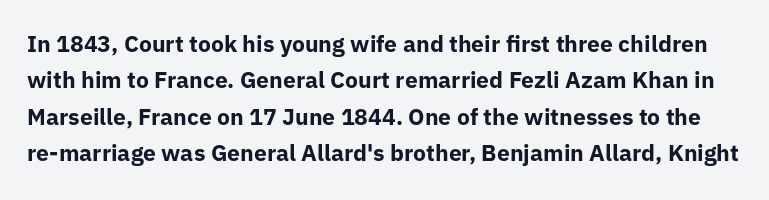
Q: Is the text bold? A: Yes.
Q: Is the text italic (slanted)? A: No, it is upright.
Q: Is the text underlined? A: No.
Q: Is the spacing between letters normal or unusually wide? A: Normal.
Q: Is the spacing between lines tight, normal or loose? A: Normal.
